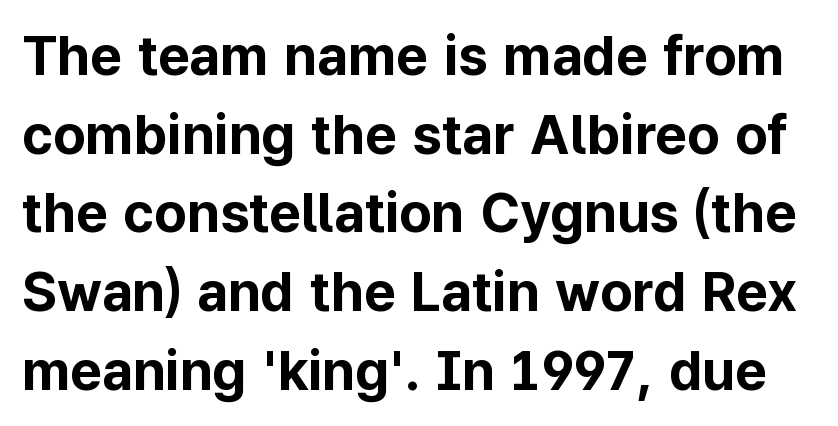
Q: Is the text bold? A: Yes.
Q: Is the text italic (slanted)? A: No, it is upright.
Q: Is the typeface a serif or a sans-serif typeface? A: Sans-serif.
Q: Is the text underlined? A: No.
Q: Is the spacing between letters normal or unusually wide? A: Normal.
Q: Is the spacing between lines tight, normal or loose? A: Normal.
Q: Width (condensed, normal, or wide)? A: Normal.
Q: Stroke contrast? A: Low.
Q: x-height? A: Medium.
Q: Monospaced? A: No.
